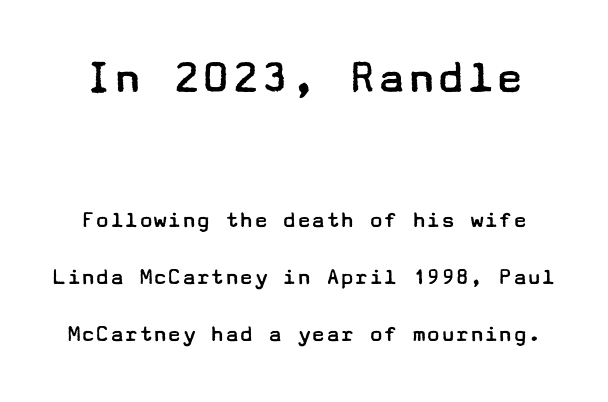
Summary of vertical rhythm: relaxed, with wide interline spacing. This sample uses plain, unmodified letter spacing. Whoever set this made the first block the dominant, larger element. The font's upright variant was chosen for this text. The zone under the glyphs is completely vacant.
